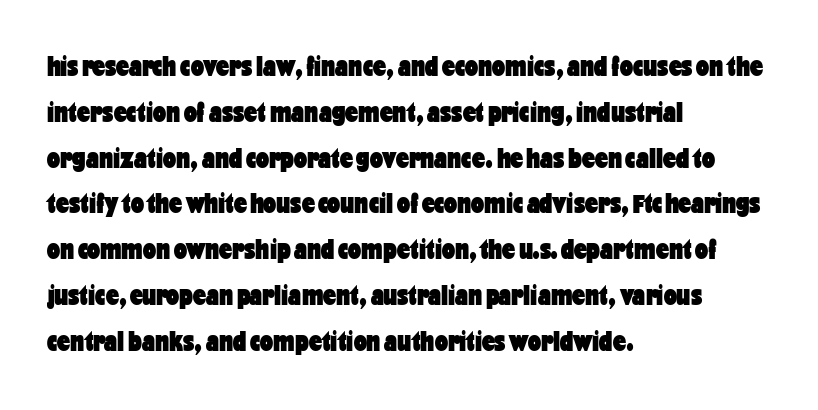
Q: Is the text bold? A: Yes.
Q: Is the text italic (slanted)? A: No, it is upright.
Q: Is the typeface a serif or a sans-serif typeface? A: Sans-serif.
Q: Is the text underlined? A: No.
Q: How is the paragraph aligned? A: Left-aligned.
Q: Is the spacing between letters normal or unusually wide? A: Normal.
Q: Is the spacing between lines tight, normal or loose? A: Normal.
Q: Width (condensed, normal, or wide)? A: Condensed.
Q: Stroke contrast? A: Low.
Q: x-height? A: Medium.
Q: Monospaced? A: No.
